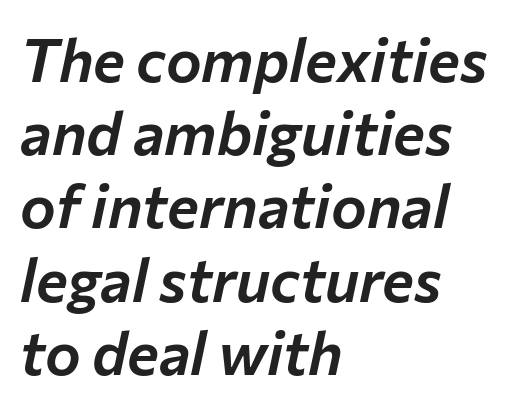
{"italic": "yes", "lean": "right", "slant_degrees": 12, "width": "normal", "stroke_contrast": "low", "x_height": "medium", "monospaced": "no", "underline": "no", "align": "left", "line_spacing_ratio": 1.22, "letter_spacing": "normal", "letter_spacing_em": 0.0, "glyph_px": 60}
